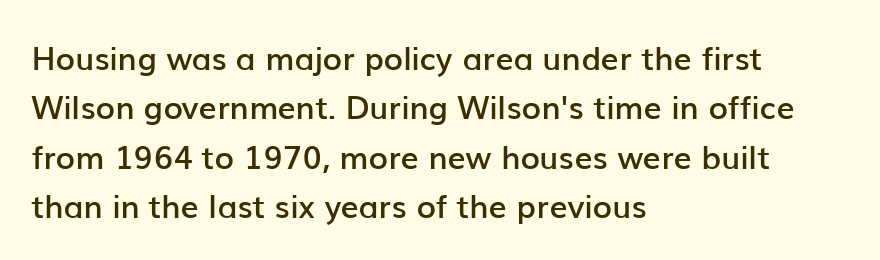
The image shows 32 px semibold sans-serif type, upright; set left-aligned, normal line spacing (1.54x), normal letter spacing, not underlined; low stroke contrast and a medium x-height.
